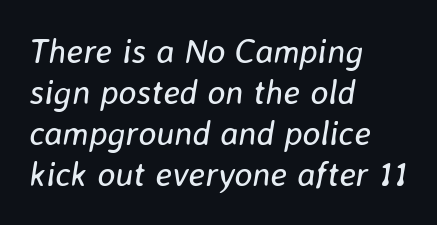
{"italic": "yes", "lean": "right", "slant_degrees": 8, "bold": "no", "weight": "regular", "width": "normal", "stroke_contrast": "low", "x_height": "medium", "monospaced": "no", "underline": "no", "align": "left", "line_spacing_ratio": 1.21, "letter_spacing": "normal", "letter_spacing_em": 0.0, "glyph_px": 34}
